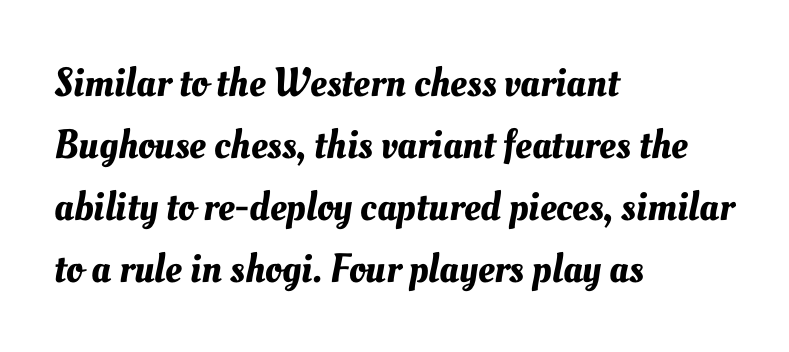
{"width": "normal", "stroke_contrast": "medium", "x_height": "small", "monospaced": "no", "underline": "no", "align": "left", "line_spacing": "normal", "line_spacing_ratio": 1.51, "letter_spacing": "normal", "letter_spacing_em": 0.0, "glyph_px": 41}
